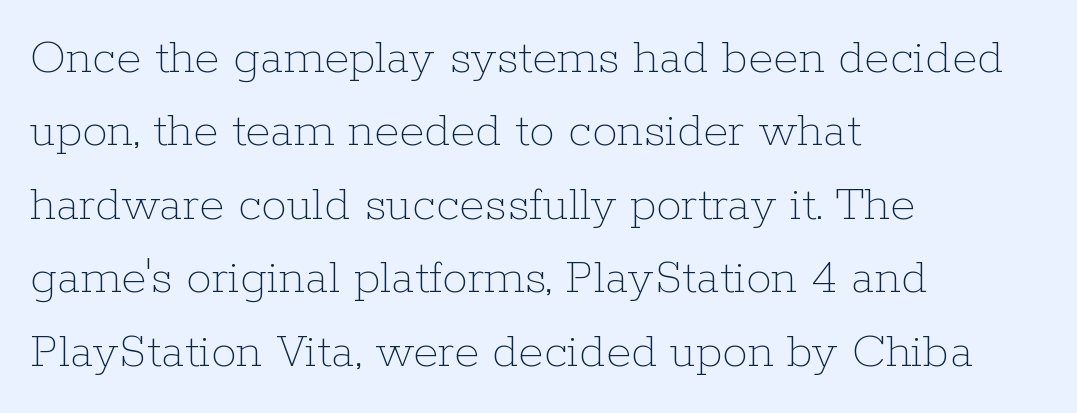
Q: Is the text bold? A: No.
Q: Is the text italic (slanted)? A: No, it is upright.
Q: Is the text underlined? A: No.
Q: How is the paragraph aligned? A: Left-aligned.
Q: Is the spacing between letters normal or unusually wide? A: Normal.
Q: Is the spacing between lines tight, normal or loose? A: Normal.
Q: Width (condensed, normal, or wide)? A: Normal.
Q: Stroke contrast? A: Low.
Q: x-height? A: Medium.
Q: Monospaced? A: No.
